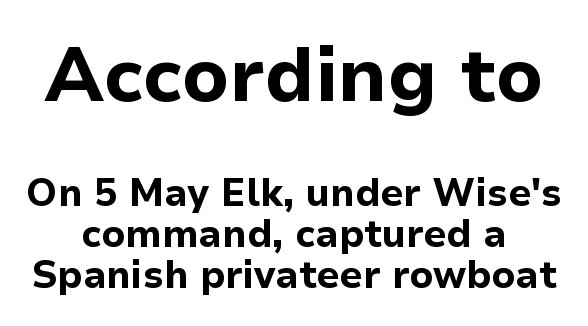
The image shows 76 px bold sans-serif type, upright; set tight line spacing (1.08x), normal letter spacing, not underlined; the first (top) block is 2.0x larger; low stroke contrast and a medium x-height.
